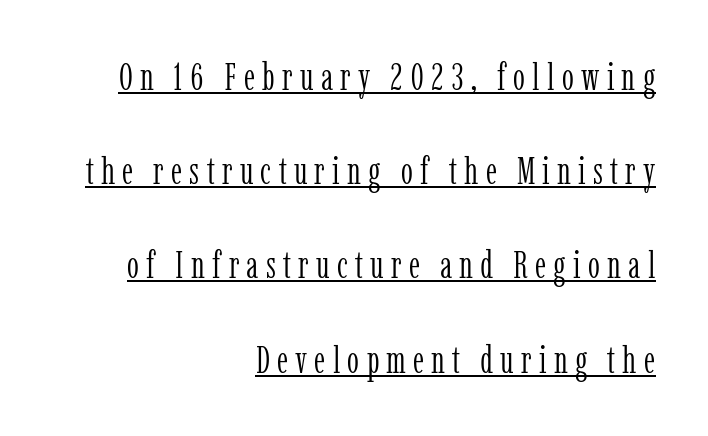
The image shows 38 px light, condensed serif type, upright; set right-aligned, loose line spacing (2.48x), underlined; low stroke contrast and a medium x-height.
